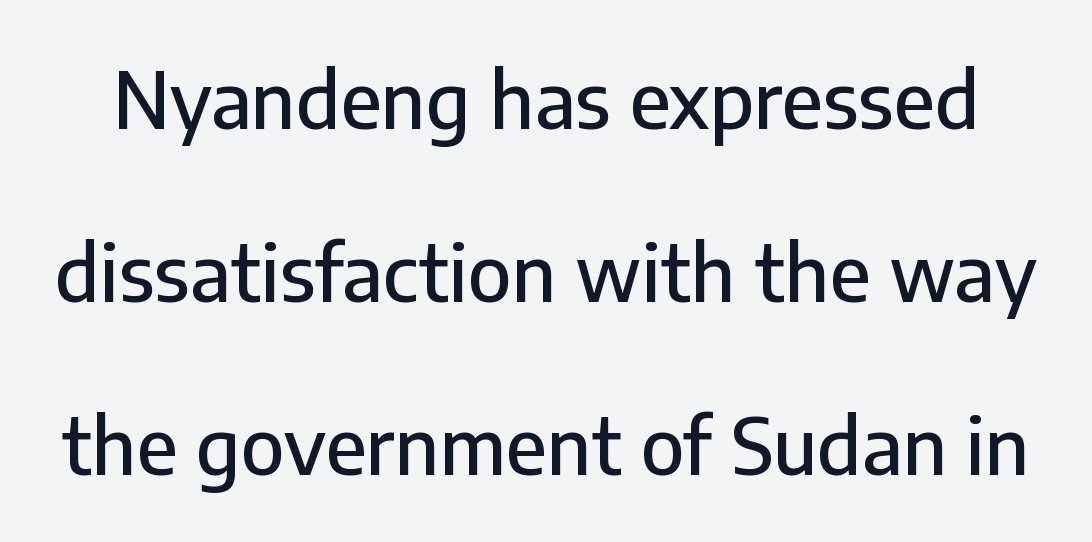
The image shows 77 px sans-serif type, upright; set loose line spacing (2.25x), normal letter spacing, not underlined; low stroke contrast and a medium x-height.
